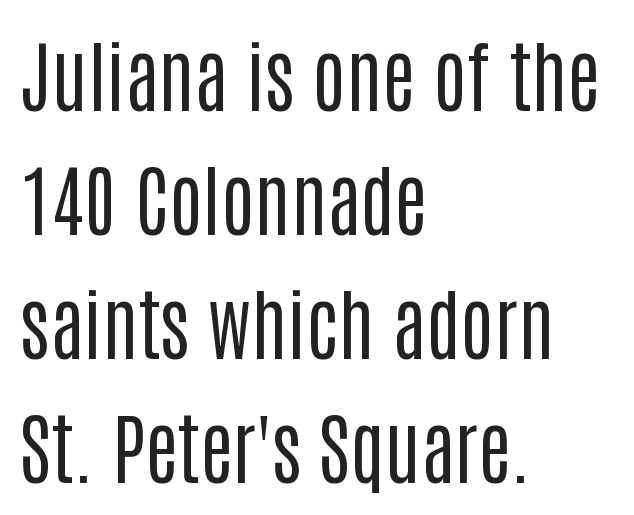
Varying glyph widths throughout — classic text-font behaviour. The passage shown is not underscored anywhere. Caption: multi-line text, flush left, ragged right. The characters display no serif detailing; their extremities are plain.
